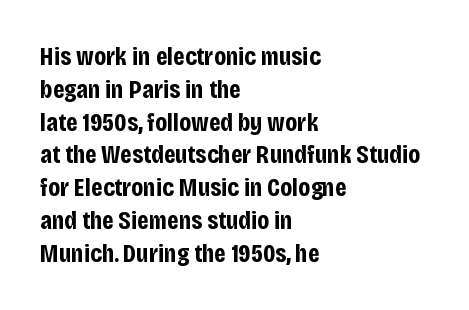
{"italic": "no", "bold": "yes", "underline": "no", "align": "left", "line_spacing": "normal", "line_spacing_ratio": 1.26, "letter_spacing": "normal", "letter_spacing_em": 0.0, "glyph_px": 26}
